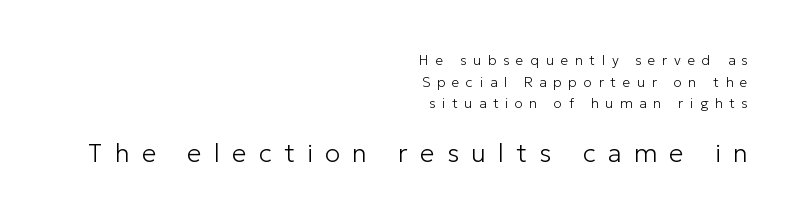
Q: Is the text bold? A: No.
Q: Is the text italic (slanted)? A: No, it is upright.
Q: Is the text underlined? A: No.
Q: How is the paragraph aligned? A: Right-aligned.
Q: Is the spacing between letters normal or unusually wide? A: Unusually wide.
Q: Is the spacing between lines tight, normal or loose? A: Normal.
Q: Which block of text is set in a larger size, the first (top) or the second (bottom)? A: The second (bottom) one.
